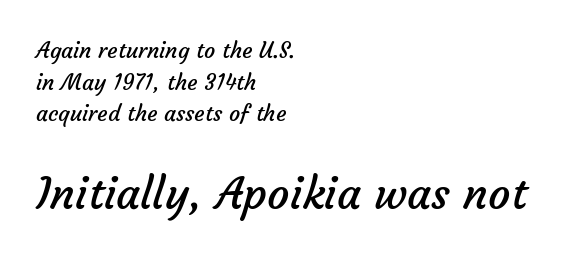
Underline: absent. This block has exactly the height ordinary leading produces. You could not count columns in this text — the font is proportionally spaced. The glyphs in this specimen are sans serif.
